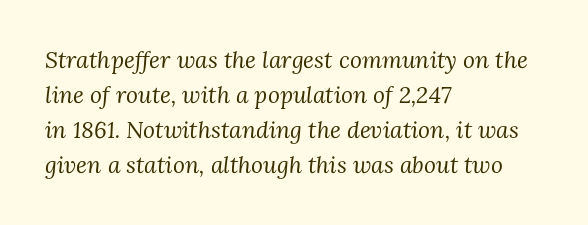
Tall strokes in this sample are angled rather than plumb. Vertical spacing — default. The passage is arranged the way most books set body copy — flush left. Default kerning and tracking; the words read as compact shapes. The strokes are not fattened; the text isn't bold. Descender tails drop into unmarked territory.
